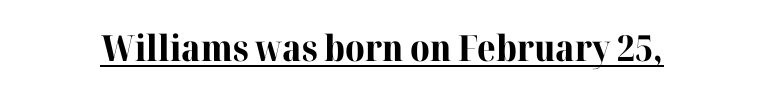
{"serif": "yes", "italic": "no", "bold": "yes", "weight": "bold", "width": "normal", "stroke_contrast": "high", "x_height": "medium", "monospaced": "no", "underline": "yes", "letter_spacing": "normal", "letter_spacing_em": 0.0, "glyph_px": 36}
